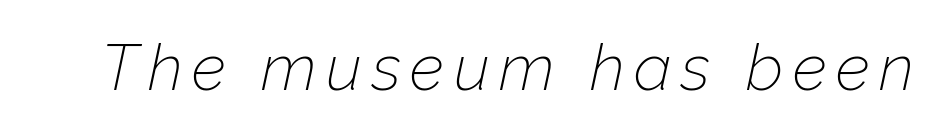
Q: Is the text bold? A: No.
Q: Is the text italic (slanted)? A: Yes, it leans right by about 12 degrees.
Q: Is the text underlined? A: No.
Q: Width (condensed, normal, or wide)? A: Normal.
Q: Stroke contrast? A: Low.
Q: x-height? A: Medium.
Q: Monospaced? A: No.
